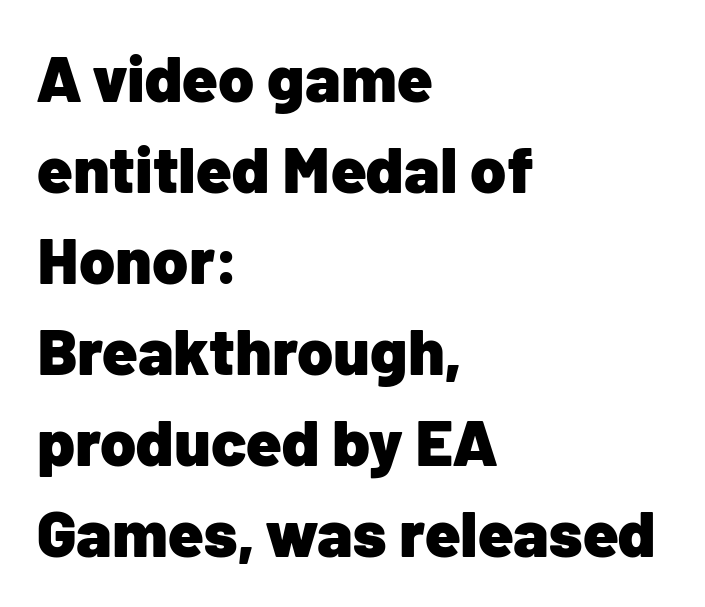
Line starts are locked; line ends wander. This sample uses a sans-serif face. Tracking value appears to be zero — textbook default spacing. Check the space under the baseline: it is left empty.
